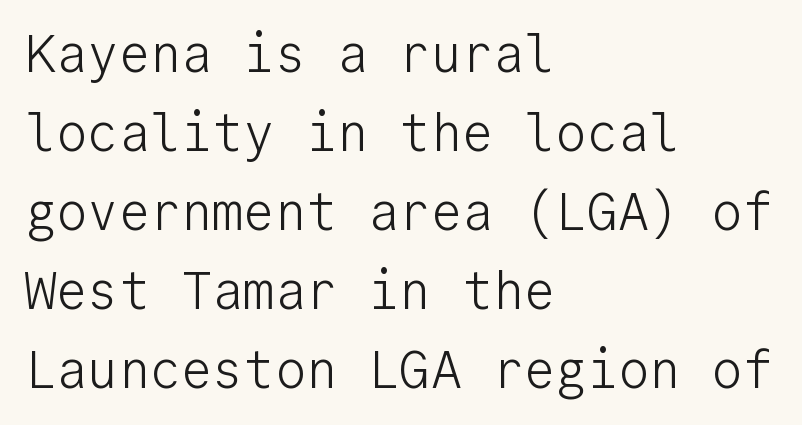
A light-to-regular cut is what we see here. Alignment: flush left. Is the letter spacing exaggerated? No — it looks like the ordinary default. A typesetter would label this face a sans. This is roman type, the default non-slanted kind.
